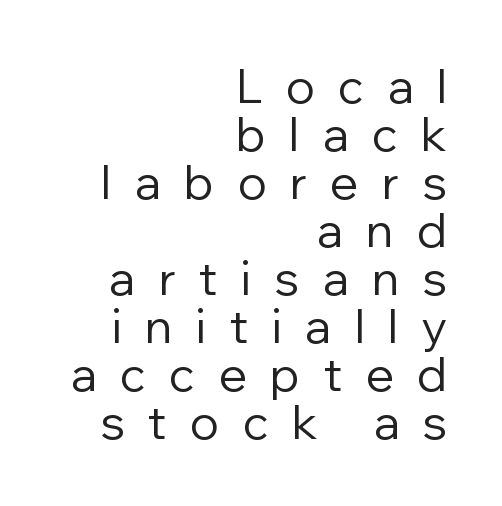
{"serif": "no", "italic": "no", "bold": "no", "weight": "regular", "width": "normal", "stroke_contrast": "low", "x_height": "medium", "monospaced": "no", "underline": "no", "align": "right", "line_spacing": "tight", "line_spacing_ratio": 1.02, "letter_spacing": "wide", "letter_spacing_em": 0.5, "glyph_px": 47}
